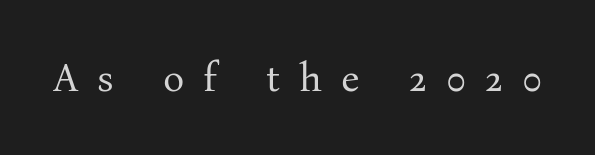
The image shows 40 px regular-weight serif type, upright; set unusually wide letter spacing (+0.47 em), not underlined; medium stroke contrast and a medium x-height.
